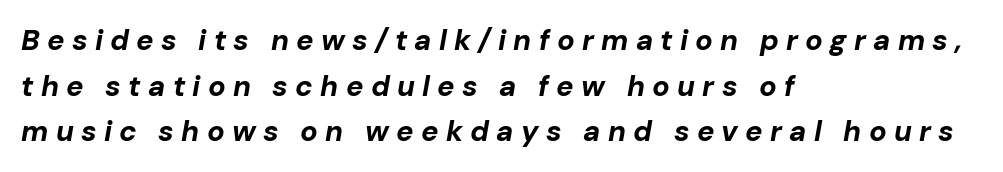
The letters are bold, with thick, heavy strokes. Proportional: the letters do not fall into vertical columns. How would I describe the line gaps? Plain and ordinary. Underlining? Definitely not there.
